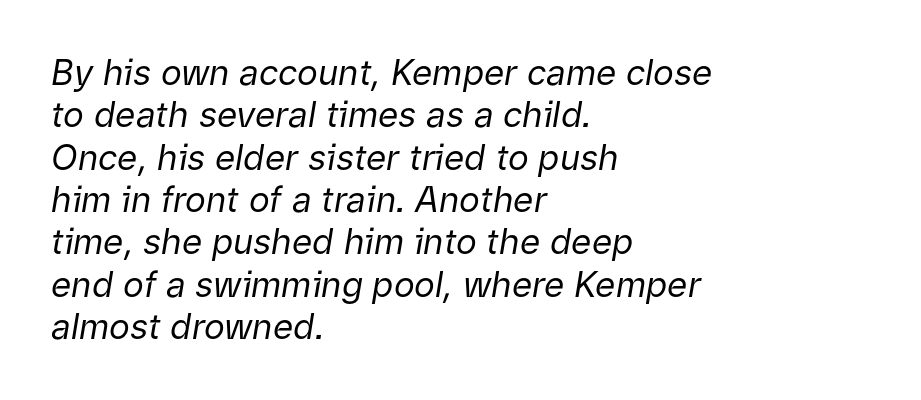
Q: Is the text bold? A: No.
Q: Is the text italic (slanted)? A: Yes, it leans right by about 9 degrees.
Q: Is the text underlined? A: No.
Q: How is the paragraph aligned? A: Left-aligned.
Q: Is the spacing between letters normal or unusually wide? A: Normal.
Q: Width (condensed, normal, or wide)? A: Normal.
Q: Stroke contrast? A: Low.
Q: x-height? A: Medium.
Q: Monospaced? A: No.
